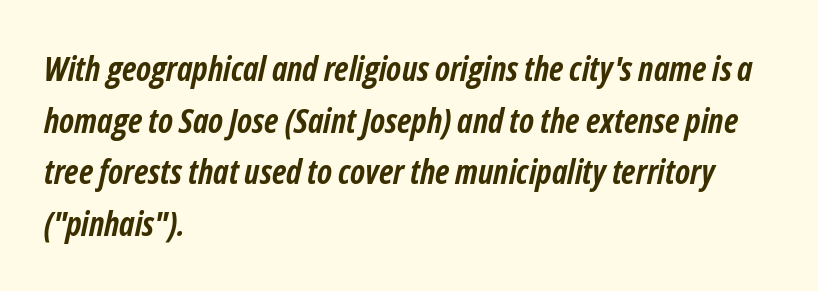
Quick note: underline off. Every row of glyphs begins at an identical x-position on the left. Interline gaps are of average width in this sample. The face used here is proportionally spaced, like ordinary book or web type.
